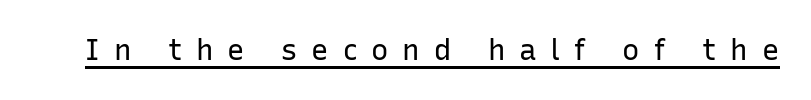
The image shows 29 px regular-weight sans-serif type, upright; set unusually wide letter spacing (+0.48 em), underlined; low stroke contrast and a medium x-height.
